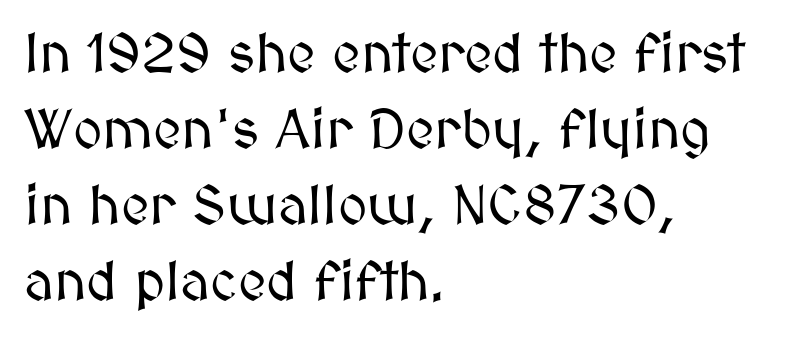
The image shows 56 px text type, upright; set left-aligned, normal line spacing (1.36x), normal letter spacing, not underlined; medium stroke contrast and a medium x-height.
